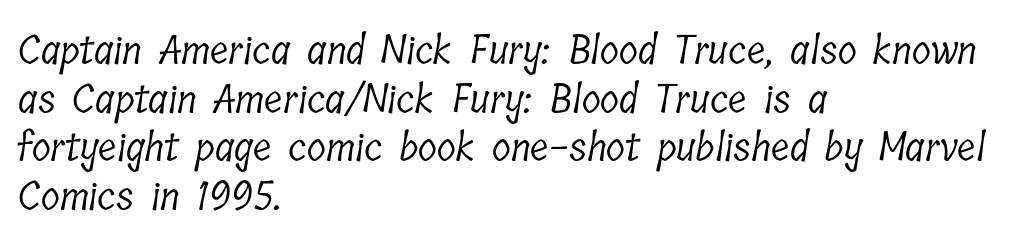
The image shows 39 px light, condensed serif type; set left-aligned, normal line spacing (1.25x), normal letter spacing, not underlined; low stroke contrast and a medium x-height.
